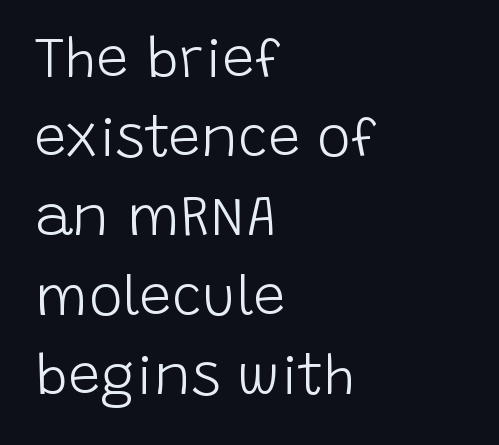
The passage shown stacks its lines at a standard gap. The passage shown is not bold in any degree. This rendering uses left alignment, leaving the right contour irregular. A roman cut, with each character standing at attention. Clear beneath every line of the passage.
